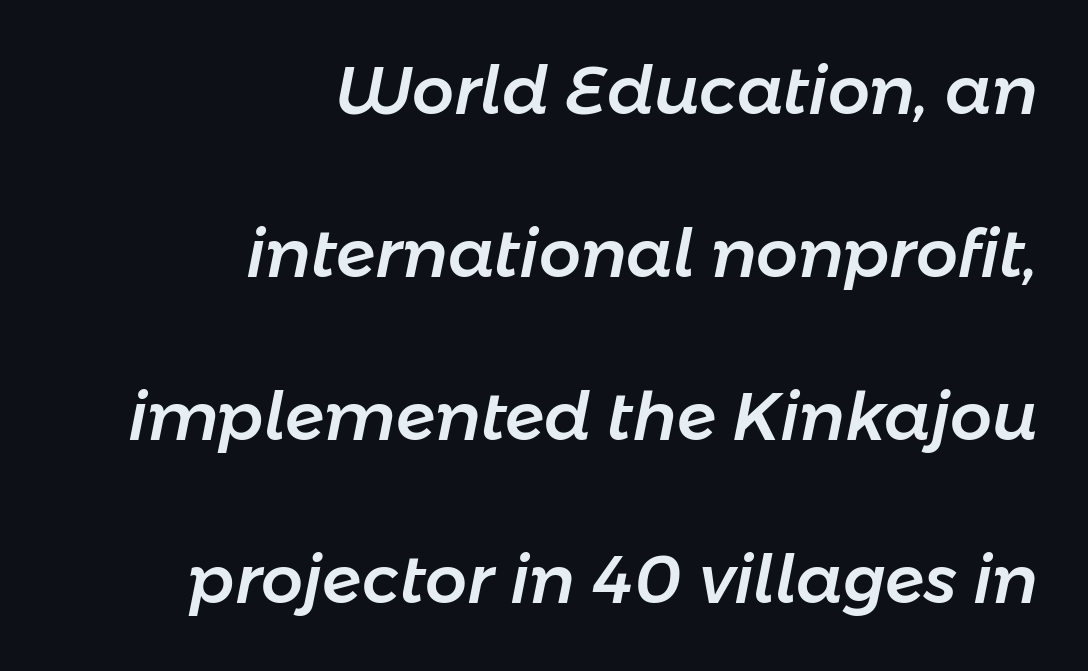
Q: Is the text italic (slanted)? A: Yes, it leans right by about 11 degrees.
Q: Is the text underlined? A: No.
Q: How is the paragraph aligned? A: Right-aligned.
Q: Is the spacing between letters normal or unusually wide? A: Normal.
Q: Is the spacing between lines tight, normal or loose? A: Loose.
Q: Width (condensed, normal, or wide)? A: Normal.
Q: Stroke contrast? A: Low.
Q: x-height? A: Medium.
Q: Monospaced? A: No.
